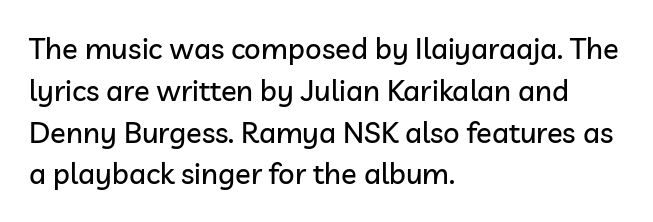
Q: Is the text italic (slanted)? A: No, it is upright.
Q: Is the typeface a serif or a sans-serif typeface? A: Sans-serif.
Q: Is the text underlined? A: No.
Q: How is the paragraph aligned? A: Left-aligned.
Q: Is the spacing between letters normal or unusually wide? A: Normal.
Q: Is the spacing between lines tight, normal or loose? A: Normal.
Q: Width (condensed, normal, or wide)? A: Normal.
Q: Stroke contrast? A: Low.
Q: x-height? A: Medium.
Q: Monospaced? A: No.
